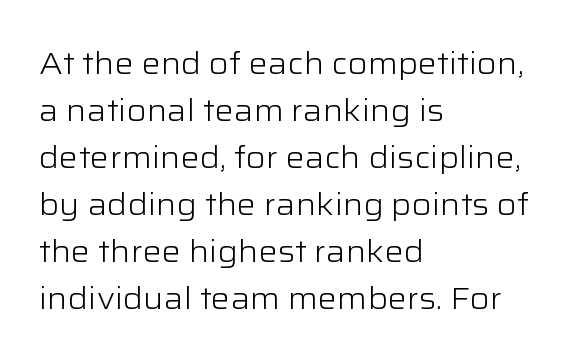
The image shows 30 px light, wide sans-serif type, upright; set left-aligned, normal line spacing (1.57x), normal letter spacing, not underlined; low stroke contrast and a medium x-height.
